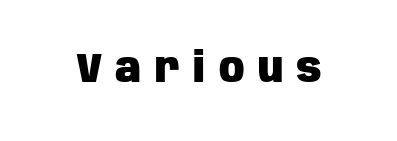
{"serif": "no", "italic": "no", "bold": "yes", "weight": "heavy", "width": "condensed", "stroke_contrast": "low", "x_height": "large", "monospaced": "no", "underline": "no", "letter_spacing": "wide", "letter_spacing_em": 0.32, "glyph_px": 42}
